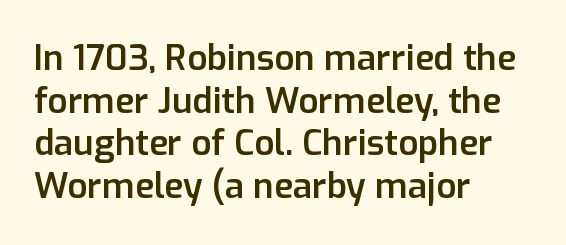
Lines of text with bare space underneath. The passage shown is semibold, sitting just below true bold. There is no visible air inserted between adjacent glyphs. Characters remain perfectly vertical along every line. The characters display no serif detailing; their extremities are plain. The lines in this sample share a left origin and differ only in where they stop.
